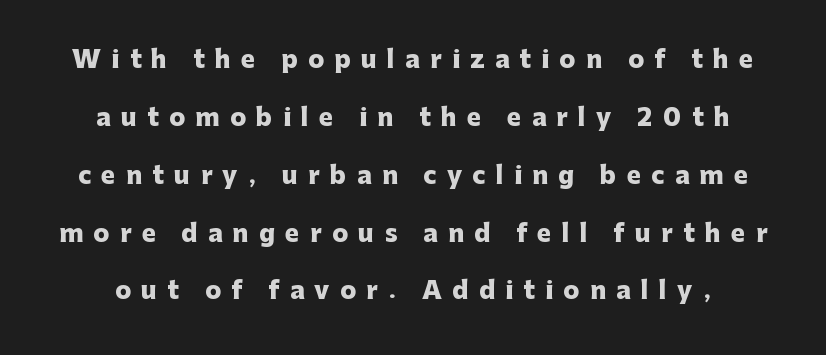
Q: Is the text bold? A: Yes.
Q: Is the text italic (slanted)? A: No, it is upright.
Q: Is the text underlined? A: No.
Q: Is the spacing between letters normal or unusually wide? A: Unusually wide.
Q: Is the spacing between lines tight, normal or loose? A: Loose.
